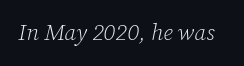
{"italic": "yes", "lean": "right", "slant_degrees": 12, "bold": "no", "underline": "no", "letter_spacing": "normal", "letter_spacing_em": 0.0, "glyph_px": 23}
